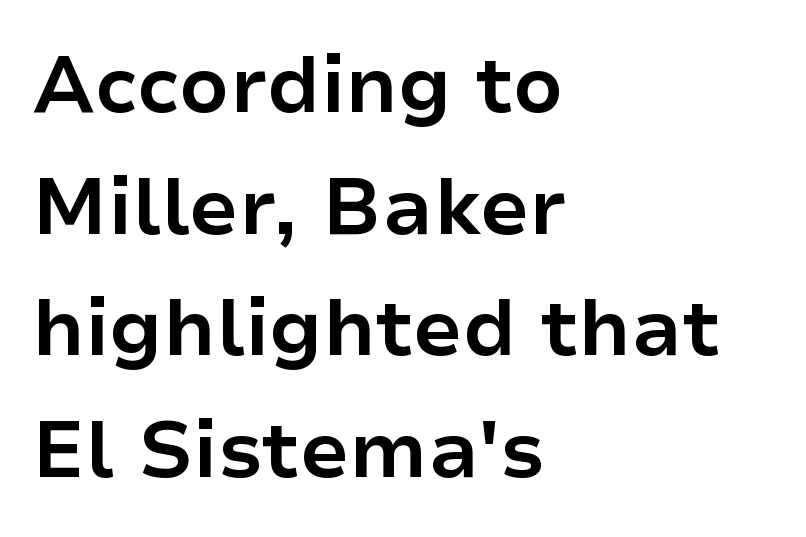
Q: Is the text bold? A: Yes.
Q: Is the text italic (slanted)? A: No, it is upright.
Q: Is the typeface a serif or a sans-serif typeface? A: Sans-serif.
Q: Is the text underlined? A: No.
Q: How is the paragraph aligned? A: Left-aligned.
Q: Is the spacing between letters normal or unusually wide? A: Normal.
Q: Is the spacing between lines tight, normal or loose? A: Normal.
Q: Width (condensed, normal, or wide)? A: Normal.
Q: Stroke contrast? A: Low.
Q: x-height? A: Medium.
Q: Monospaced? A: No.
